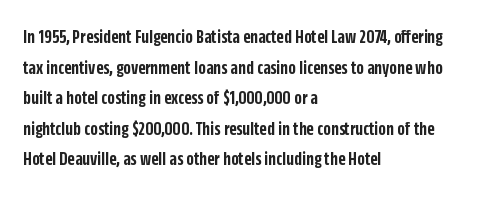
The image shows 20 px text type, upright; set left-aligned, normal line spacing (1.53x), normal letter spacing, not underlined.
